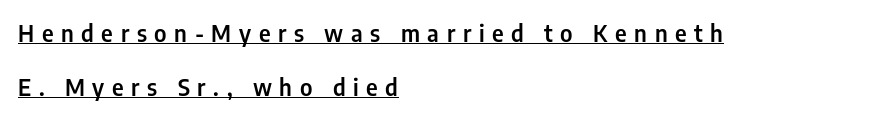
Rendered with straight, roman letterforms. The leading is generous, giving the passage an open texture. The horizontal fit of the characters is loose and conspicuously gappy. Horizontally, the lines are justified to the leading edge only. The lettering is marked with a stroke running underneath it.
